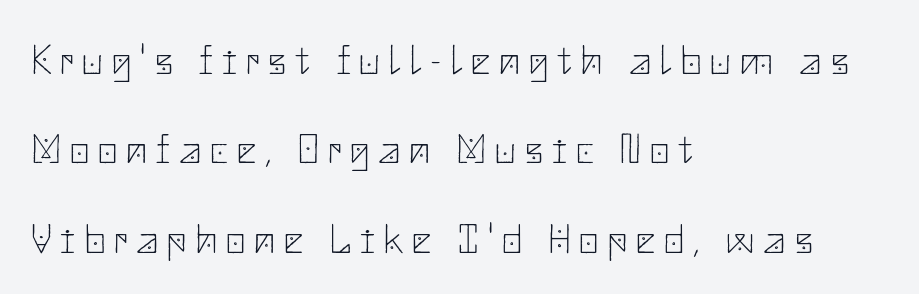
The image shows 42 px thin sans-serif type, upright; set left-aligned, loose line spacing (2.13x), unusually wide letter spacing (+0.22 em), not underlined; low stroke contrast and a small x-height.
